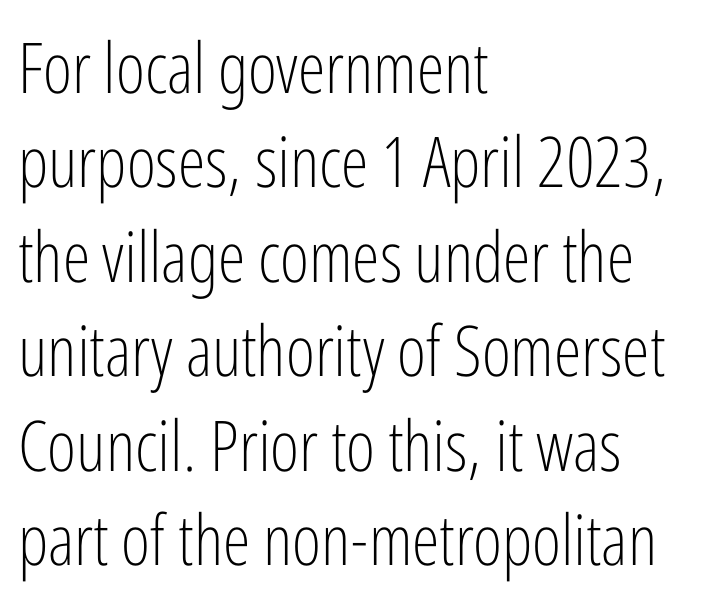
The image shows 70 px light, condensed sans-serif type, upright; set left-aligned, normal line spacing (1.35x), normal letter spacing, not underlined; low stroke contrast and a medium x-height.
